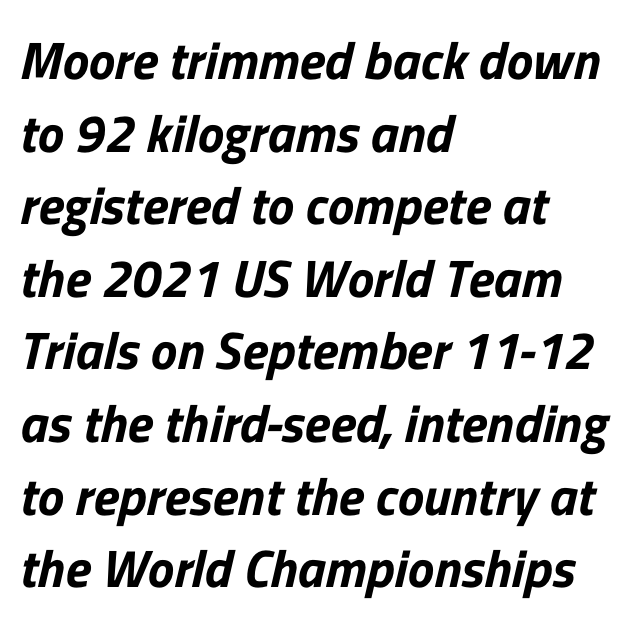
The image shows 53 px sans-serif type; set left-aligned, normal line spacing (1.37x), normal letter spacing, not underlined; low stroke contrast and a medium x-height.
